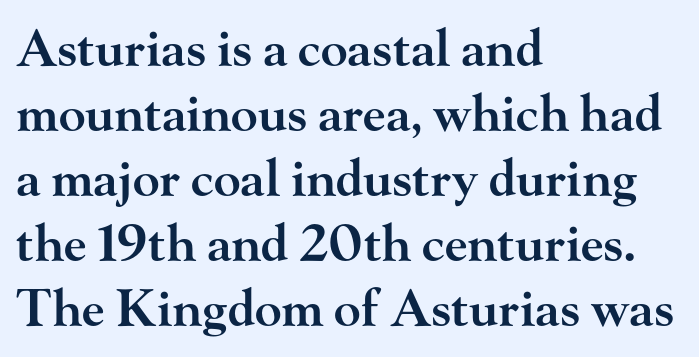
Small tapered or slab feet sit at the stroke ends, so this counts as serif. Stroke thickness is moderately raised; the sample reads as semibold. The foot of each line stays bare and open. Tracking value appears to be zero — textbook default spacing. Character widths vary here, with narrow letters taking less room than wide ones.
